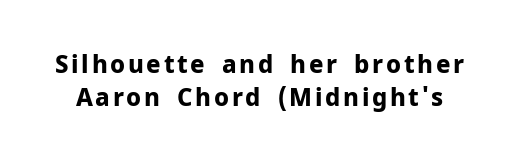
A normal amount of white space separates one row of letters from the next. The lettering holds an erect, upright posture throughout. Strokes here are thick enough to call this a true bold. Decoration check: the copy has no underline.
